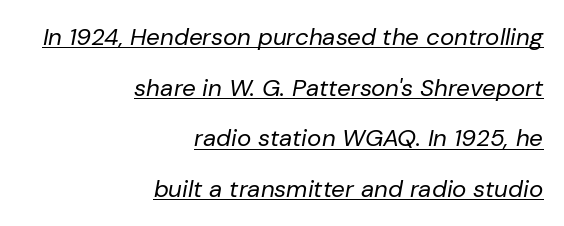
{"italic": "yes", "lean": "right", "slant_degrees": 10, "bold": "no", "underline": "yes", "align": "right", "line_spacing": "loose", "line_spacing_ratio": 2.11, "letter_spacing": "normal", "letter_spacing_em": 0.0, "glyph_px": 24}
